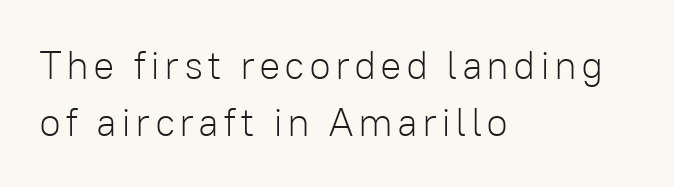
The image shows 40 px light sans-serif type, upright; set left-aligned, normal line spacing (1.43x), not underlined; low stroke contrast and a medium x-height.
